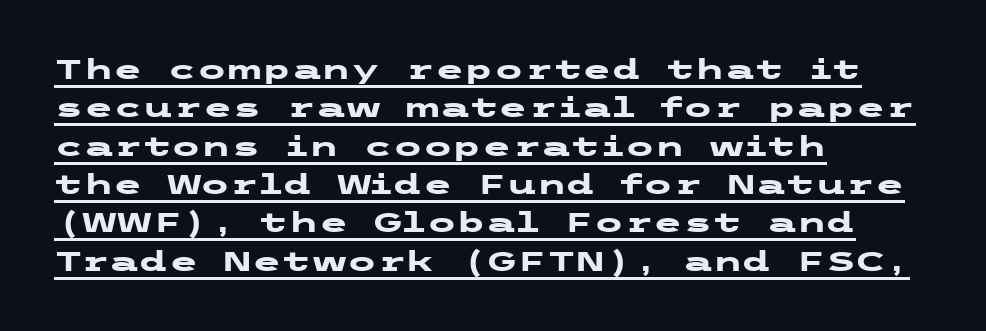
{"italic": "no", "bold": "yes", "underline": "yes", "align": "left", "line_spacing": "normal", "line_spacing_ratio": 1.42, "letter_spacing": "normal", "letter_spacing_em": 0.0, "glyph_px": 27}
